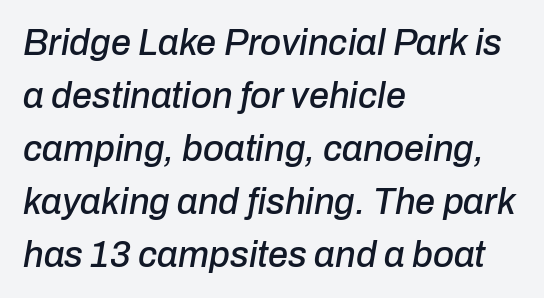
Q: Is the text italic (slanted)? A: Yes, it leans right by about 10 degrees.
Q: Is the text underlined? A: No.
Q: How is the paragraph aligned? A: Left-aligned.
Q: Is the spacing between letters normal or unusually wide? A: Normal.
Q: Is the spacing between lines tight, normal or loose? A: Normal.
Q: Width (condensed, normal, or wide)? A: Normal.
Q: Stroke contrast? A: Low.
Q: x-height? A: Medium.
Q: Monospaced? A: No.
